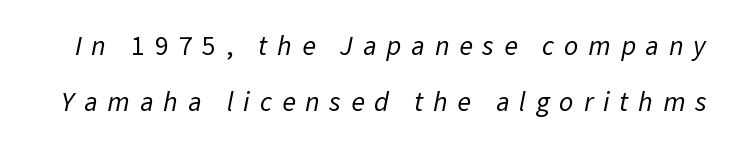
Q: Is the text bold? A: No.
Q: Is the typeface a serif or a sans-serif typeface? A: Sans-serif.
Q: Is the text underlined? A: No.
Q: Is the spacing between letters normal or unusually wide? A: Unusually wide.
Q: Is the spacing between lines tight, normal or loose? A: Loose.
Q: Width (condensed, normal, or wide)? A: Normal.
Q: Stroke contrast? A: Low.
Q: x-height? A: Medium.
Q: Monospaced? A: No.
